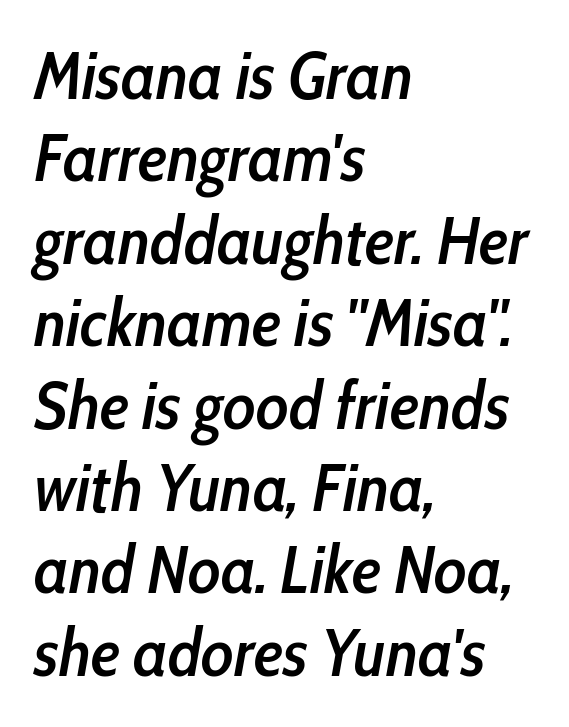
The image shows 67 px semibold, condensed type, italic (leaning right); set left-aligned, line spacing 1.23x, normal letter spacing, not underlined; low stroke contrast and a medium x-height.
